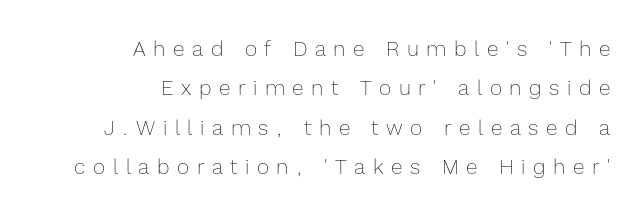
Q: Is the text bold? A: No.
Q: Is the text italic (slanted)? A: No, it is upright.
Q: Is the text underlined? A: No.
Q: How is the paragraph aligned? A: Right-aligned.
Q: Is the spacing between letters normal or unusually wide? A: Unusually wide.
